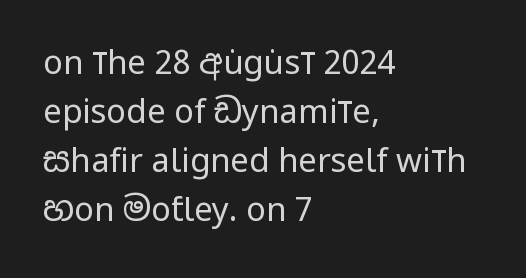
Q: Is the text bold? A: No.
Q: Is the text italic (slanted)? A: No, it is upright.
Q: Is the typeface a serif or a sans-serif typeface? A: Sans-serif.
Q: Is the text underlined? A: No.
Q: How is the paragraph aligned? A: Left-aligned.
Q: Is the spacing between letters normal or unusually wide? A: Normal.
Q: Is the spacing between lines tight, normal or loose? A: Normal.
Q: Width (condensed, normal, or wide)? A: Condensed.
Q: Stroke contrast? A: Low.
Q: x-height? A: Large.
Q: Monospaced? A: No.
